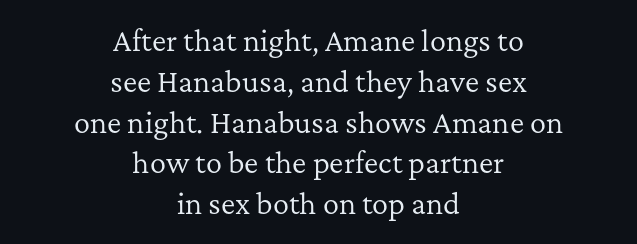
{"italic": "no", "bold": "no", "underline": "no", "align": "center", "line_spacing": "normal", "line_spacing_ratio": 1.51, "letter_spacing": "normal", "letter_spacing_em": 0.0, "glyph_px": 27}
